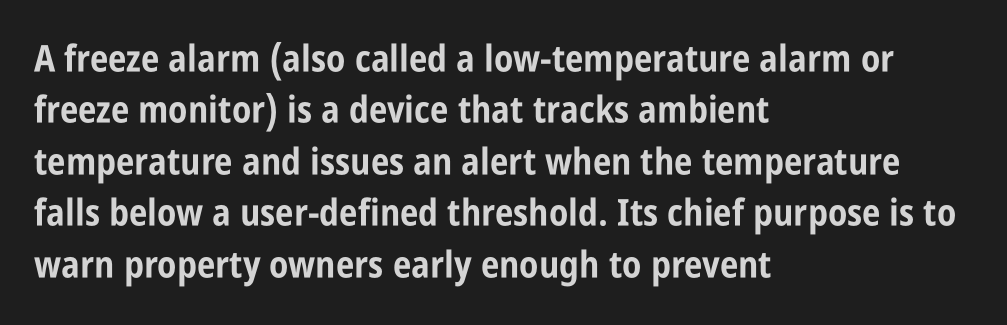
Q: Is the text bold? A: Yes.
Q: Is the text italic (slanted)? A: No, it is upright.
Q: Is the typeface a serif or a sans-serif typeface? A: Sans-serif.
Q: Is the text underlined? A: No.
Q: How is the paragraph aligned? A: Left-aligned.
Q: Is the spacing between letters normal or unusually wide? A: Normal.
Q: Is the spacing between lines tight, normal or loose? A: Normal.
Q: Width (condensed, normal, or wide)? A: Condensed.
Q: Stroke contrast? A: Low.
Q: x-height? A: Large.
Q: Monospaced? A: No.
